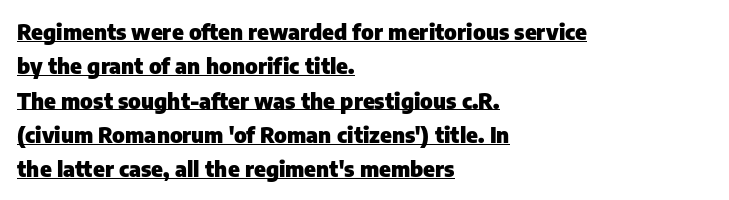
{"italic": "no", "bold": "yes", "underline": "yes", "align": "left", "line_spacing": "normal", "line_spacing_ratio": 1.56, "letter_spacing": "normal", "letter_spacing_em": 0.0, "glyph_px": 22}
